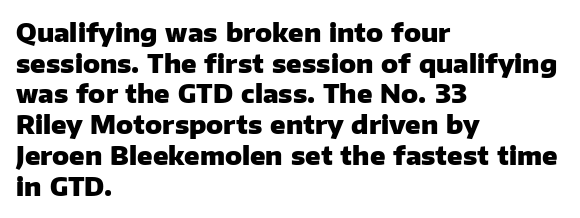
In CSS terms this would be text-align: left. Anything drawn beneath the words? Only blank space. Posture: upright roman. As a designer I'd log this as weight 700, bold.
